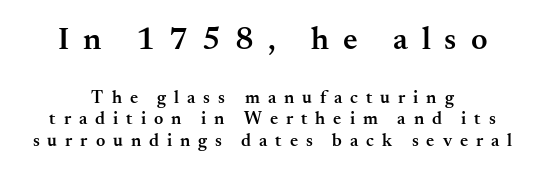
The setting favours the middle, as headings and verse often do. Are there feet on the stems? There are — it's a serif. Each row of text sits above clean, open space. In terms of letterspacing, this is a distinctly airy, spread setting.
